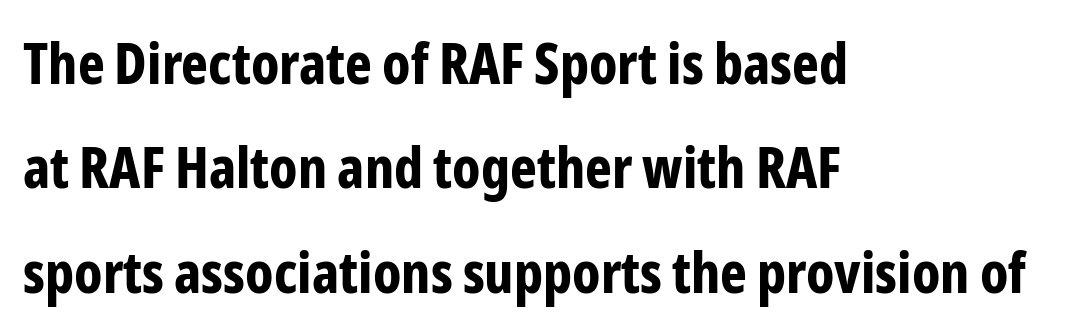
There is no visible air inserted between adjacent glyphs. The lines in this sample share a left origin and differ only in where they stop. The passage shown is typed in a proportional face where columns would drift. The letters carry no serifs — their stems end cleanly without finishing strokes. Chunky letters — that's bold for sure.
